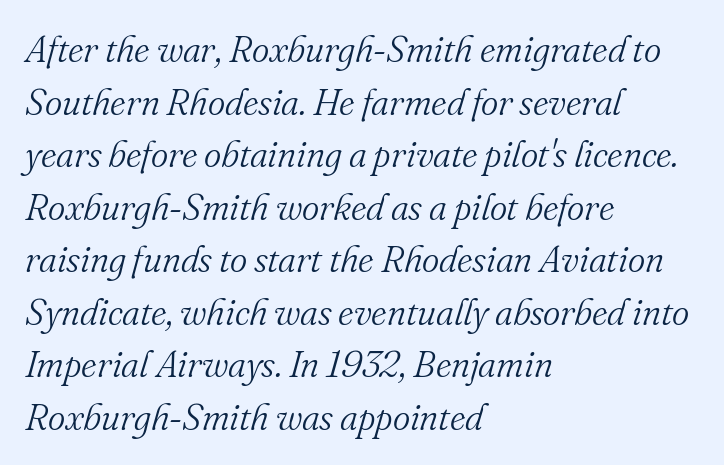
Q: Is the text bold? A: No.
Q: Is the text italic (slanted)? A: Yes, it leans right by about 16 degrees.
Q: Is the typeface a serif or a sans-serif typeface? A: Serif.
Q: Is the text underlined? A: No.
Q: How is the paragraph aligned? A: Left-aligned.
Q: Is the spacing between letters normal or unusually wide? A: Normal.
Q: Is the spacing between lines tight, normal or loose? A: Normal.
Q: Width (condensed, normal, or wide)? A: Normal.
Q: Stroke contrast? A: Medium.
Q: x-height? A: Small.
Q: Monospaced? A: No.
